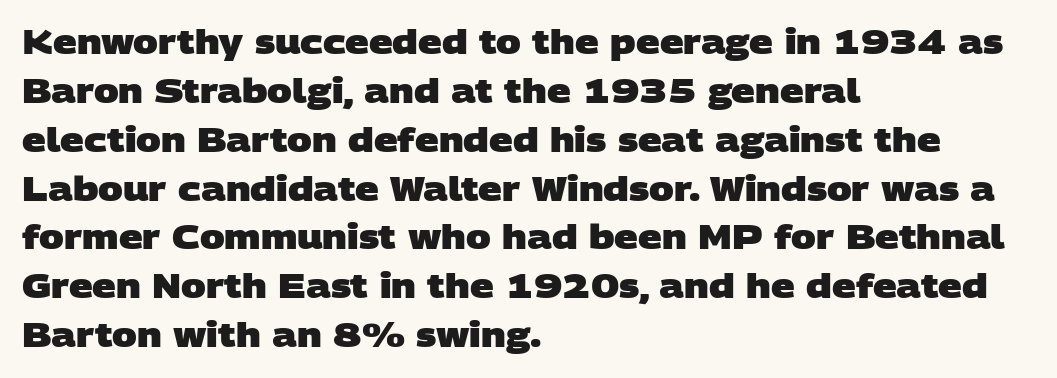
{"serif": "no", "bold": "yes", "weight": "heavy", "width": "wide", "stroke_contrast": "low", "x_height": "large", "monospaced": "no", "underline": "no", "align": "left", "line_spacing": "normal", "line_spacing_ratio": 1.48, "letter_spacing": "normal", "letter_spacing_em": 0.0, "glyph_px": 33}
